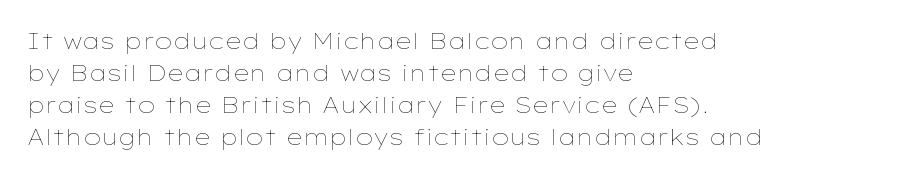
{"italic": "no", "bold": "no", "underline": "no", "align": "left", "line_spacing": "normal", "line_spacing_ratio": 1.46, "letter_spacing": "normal", "letter_spacing_em": 0.0, "glyph_px": 22}
